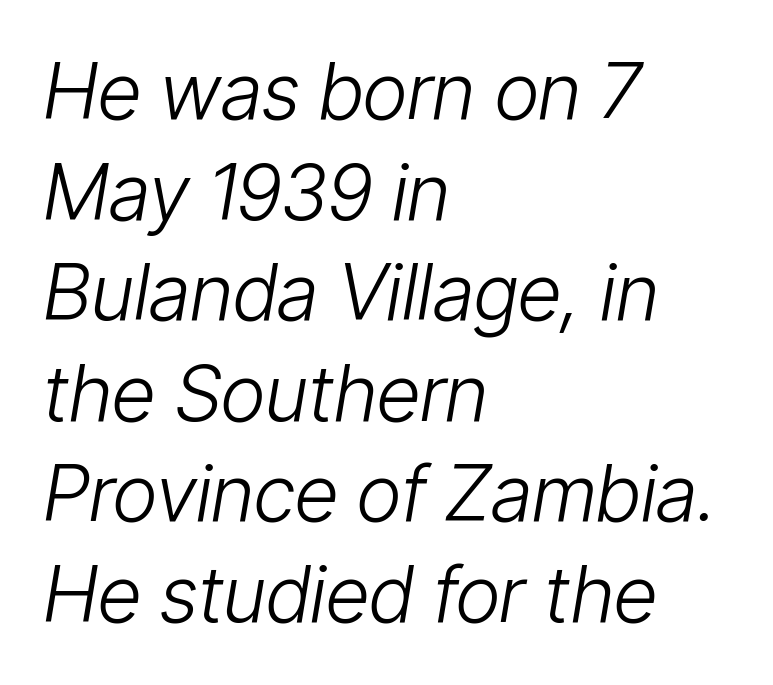
Q: Is the text bold? A: No.
Q: Is the text italic (slanted)? A: Yes, it leans right by about 9 degrees.
Q: Is the text underlined? A: No.
Q: How is the paragraph aligned? A: Left-aligned.
Q: Is the spacing between letters normal or unusually wide? A: Normal.
Q: Is the spacing between lines tight, normal or loose? A: Normal.
Q: Width (condensed, normal, or wide)? A: Condensed.
Q: Stroke contrast? A: Low.
Q: x-height? A: Medium.
Q: Monospaced? A: No.
